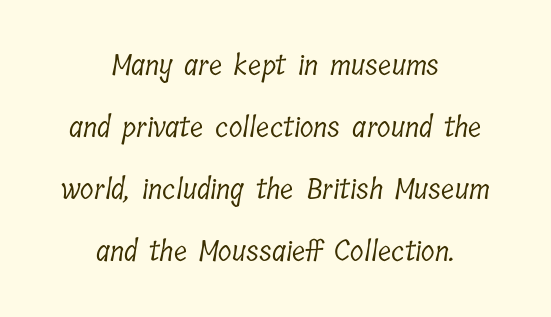
The image shows 28 px light, condensed serif type; set centered, loose line spacing (2.21x), normal letter spacing, not underlined; low stroke contrast and a medium x-height.
